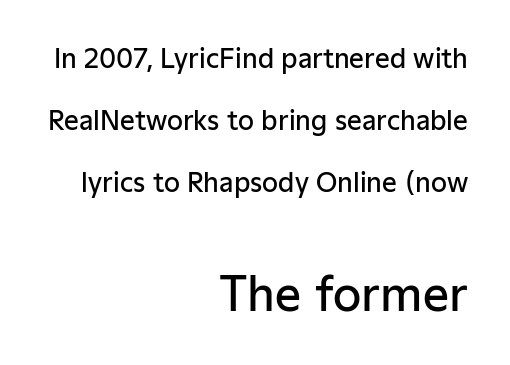
{"serif": "no", "italic": "no", "bold": "semi", "weight": "semibold", "width": "normal", "stroke_contrast": "low", "x_height": "medium", "monospaced": "no", "underline": "no", "align": "right", "line_spacing": "loose", "line_spacing_ratio": 2.39, "letter_spacing": "normal", "letter_spacing_em": 0.0, "larger_block": "second", "size_ratio": 1.77, "glyph_px": 46}
